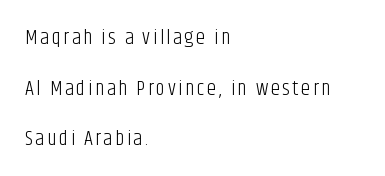
{"italic": "no", "bold": "no", "underline": "no", "align": "left", "line_spacing": "loose", "line_spacing_ratio": 2.41, "glyph_px": 21}
